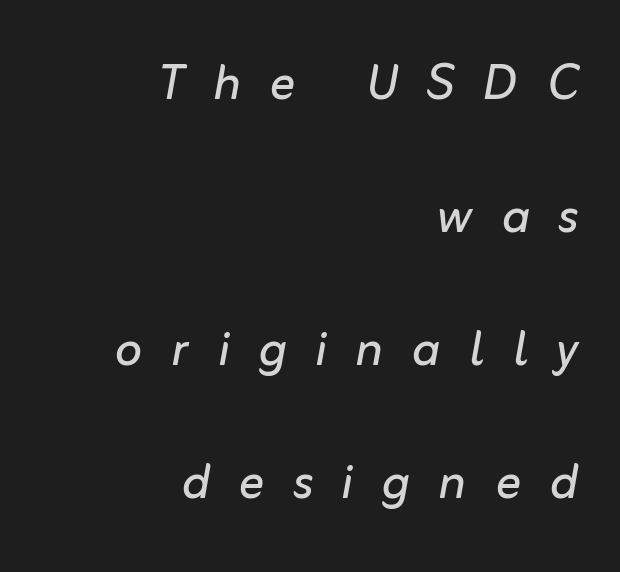
This sample has the flowing, uneven cadence of proportional lettering. Does the lettering tilt? It does — this is italic. Leading is clearly above the norm, producing a sparse column. Spacing between characters has been opened up far beyond the box default. The strokes carry an ordinary text weight at most. Casual observation: everything's shoved over to the right.
